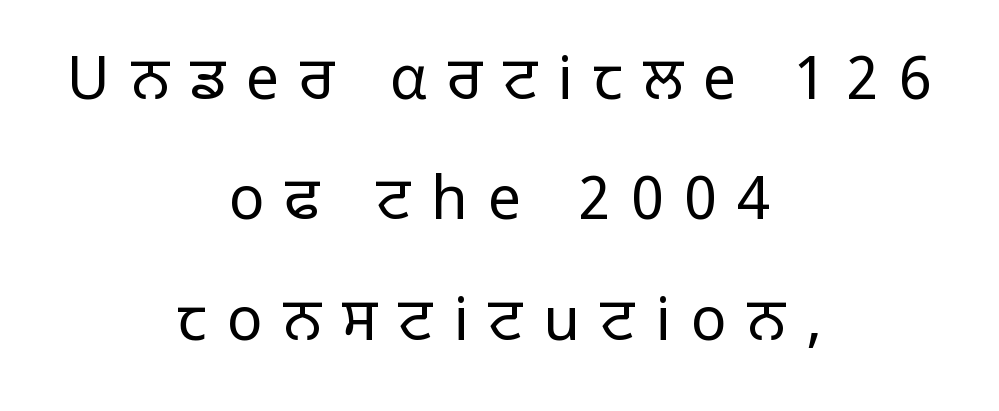
Q: Is the text bold? A: No.
Q: Is the text italic (slanted)? A: No, it is upright.
Q: Is the typeface a serif or a sans-serif typeface? A: Sans-serif.
Q: Is the text underlined? A: No.
Q: How is the paragraph aligned? A: Centered.
Q: Is the spacing between letters normal or unusually wide? A: Unusually wide.
Q: Is the spacing between lines tight, normal or loose? A: Loose.
Q: Width (condensed, normal, or wide)? A: Normal.
Q: Stroke contrast? A: Low.
Q: x-height? A: Medium.
Q: Monospaced? A: No.
